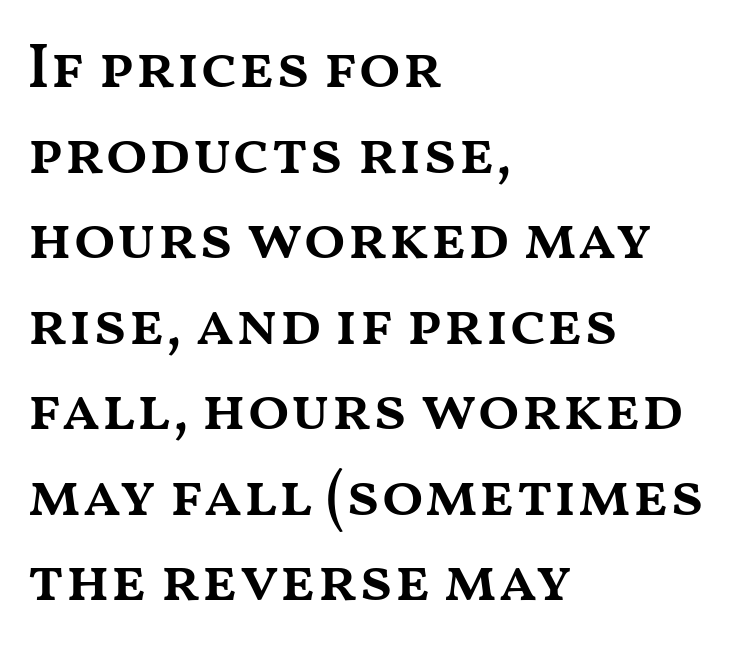
Q: Is the text bold? A: Semi-bold.
Q: Is the text italic (slanted)? A: No, it is upright.
Q: Is the text underlined? A: No.
Q: How is the paragraph aligned? A: Left-aligned.
Q: Is the spacing between letters normal or unusually wide? A: Normal.
Q: Is the spacing between lines tight, normal or loose? A: Normal.
Q: Width (condensed, normal, or wide)? A: Wide.
Q: Stroke contrast? A: Medium.
Q: x-height? A: Medium.
Q: Monospaced? A: No.
